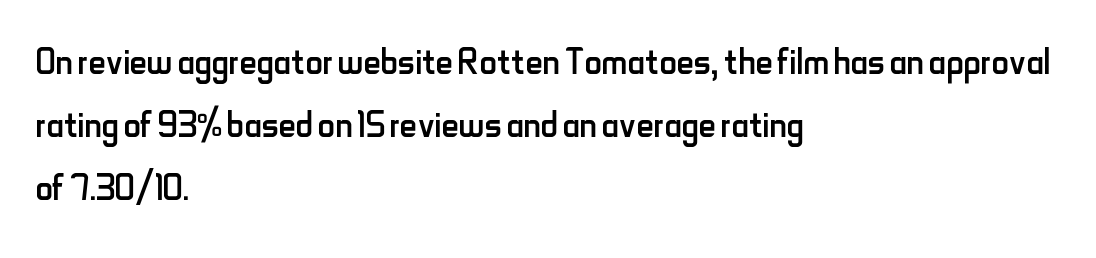
Q: Is the text bold? A: No.
Q: Is the text italic (slanted)? A: No, it is upright.
Q: Is the typeface a serif or a sans-serif typeface? A: Sans-serif.
Q: Is the text underlined? A: No.
Q: How is the paragraph aligned? A: Left-aligned.
Q: Is the spacing between letters normal or unusually wide? A: Normal.
Q: Is the spacing between lines tight, normal or loose? A: Normal.
Q: Width (condensed, normal, or wide)? A: Condensed.
Q: Stroke contrast? A: Low.
Q: x-height? A: Small.
Q: Monospaced? A: No.
